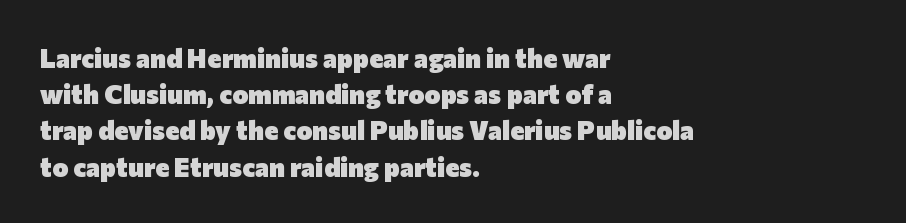
Does the weight exceed regular? Yes, all the way to bold. Inter-character spacing is left at the font's built-in metrics. If you drew a ruler down the left edge, every line would touch it. Only glyphs here, with clear space below each row. This sample keeps an unexceptional amount of space between lines.
